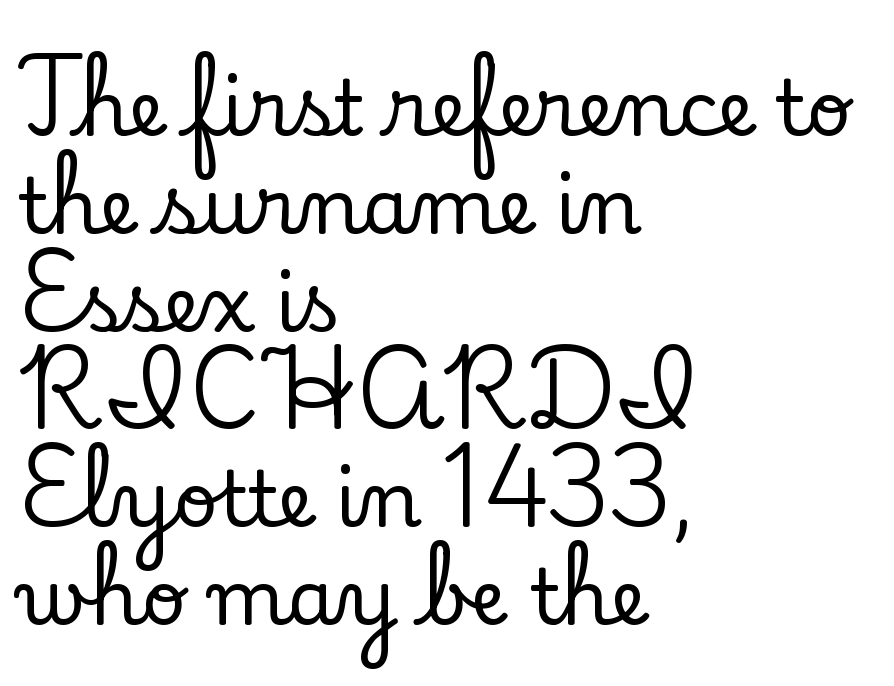
Q: Is the text italic (slanted)? A: No, it is upright.
Q: Is the typeface a serif or a sans-serif typeface? A: Serif.
Q: Is the text underlined? A: No.
Q: How is the paragraph aligned? A: Left-aligned.
Q: Is the spacing between letters normal or unusually wide? A: Normal.
Q: Is the spacing between lines tight, normal or loose? A: Normal.
Q: Width (condensed, normal, or wide)? A: Normal.
Q: Stroke contrast? A: Low.
Q: x-height? A: Small.
Q: Monospaced? A: No.
